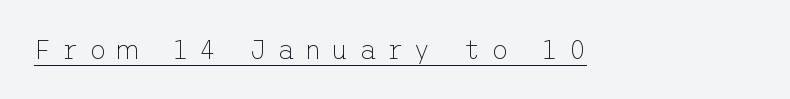
Notice how the stems are strictly vertical — no italics here. This sample uses expanded letter spacing, leaving extra air between glyphs. Decoration check: the copy is underlined. This reads as an unemphasized weight, regular at the heaviest.
